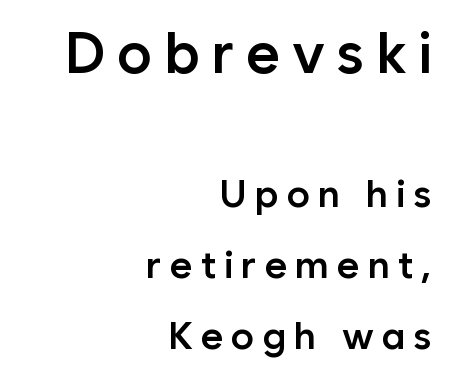
{"serif": "no", "italic": "no", "bold": "semi", "weight": "semibold", "width": "normal", "stroke_contrast": "low", "x_height": "medium", "monospaced": "no", "underline": "no", "align": "right", "line_spacing_ratio": 1.82, "letter_spacing": "wide", "letter_spacing_em": 0.2, "larger_block": "first", "size_ratio": 1.49, "glyph_px": 58}
